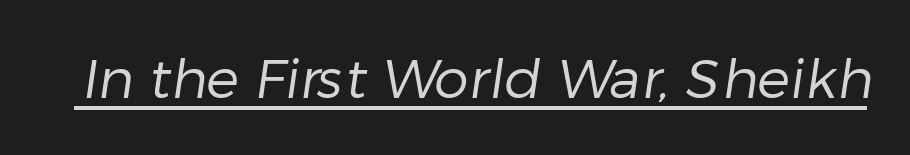
The image shows 55 px regular-weight sans-serif type; set normal letter spacing, underlined; low stroke contrast and a medium x-height.
